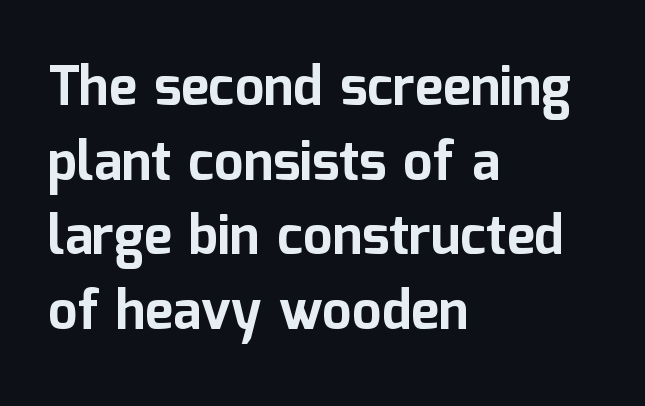
{"serif": "no", "italic": "no", "bold": "yes", "weight": "bold", "width": "normal", "stroke_contrast": "low", "x_height": "medium", "monospaced": "no", "underline": "no", "align": "left", "line_spacing": "normal", "line_spacing_ratio": 1.41, "letter_spacing": "normal", "letter_spacing_em": 0.0, "glyph_px": 53}
